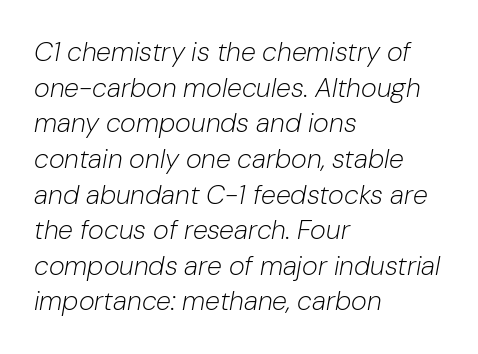
Teacher's note: observe the even left margin — that is flush-left alignment. Baseline-to-baseline distance is the conventional proportion of letter height. There's an unmistakable incline to the writing here. Only glyphs here, with clear space below each row. Letter spacing: default.
